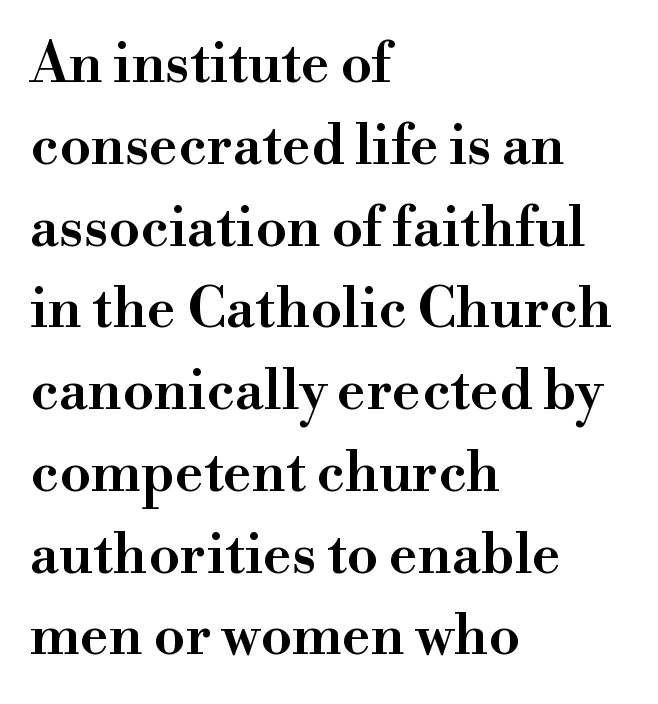
{"serif": "yes", "italic": "no", "bold": "semi", "weight": "semibold", "width": "normal", "stroke_contrast": "high", "x_height": "small", "monospaced": "no", "underline": "no", "align": "left", "line_spacing": "normal", "line_spacing_ratio": 1.46, "letter_spacing": "normal", "letter_spacing_em": 0.0, "glyph_px": 56}
